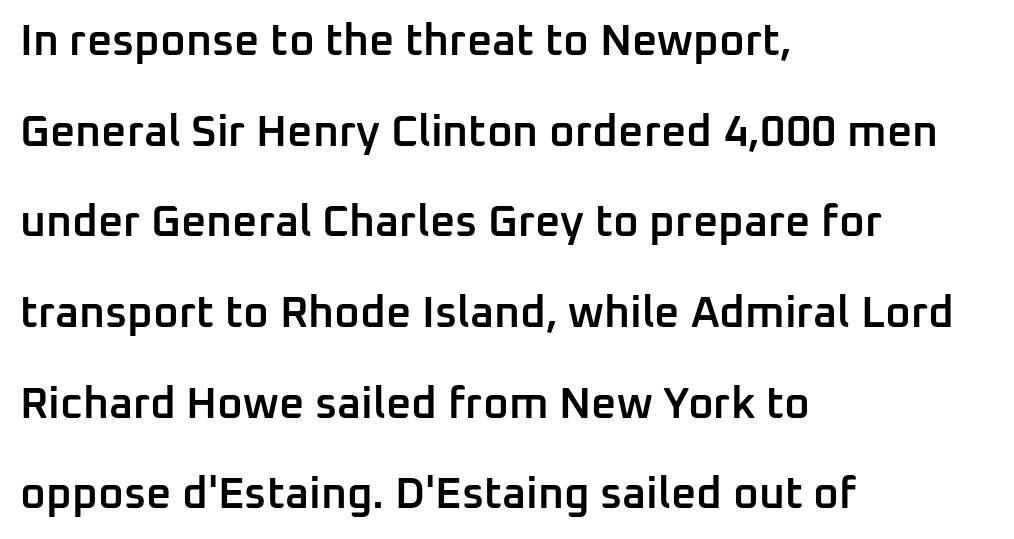
Q: Is the text bold? A: Semi-bold.
Q: Is the text italic (slanted)? A: No, it is upright.
Q: Is the typeface a serif or a sans-serif typeface? A: Sans-serif.
Q: Is the text underlined? A: No.
Q: How is the paragraph aligned? A: Left-aligned.
Q: Is the spacing between letters normal or unusually wide? A: Normal.
Q: Is the spacing between lines tight, normal or loose? A: Loose.
Q: Width (condensed, normal, or wide)? A: Normal.
Q: Stroke contrast? A: Low.
Q: x-height? A: Medium.
Q: Monospaced? A: No.
